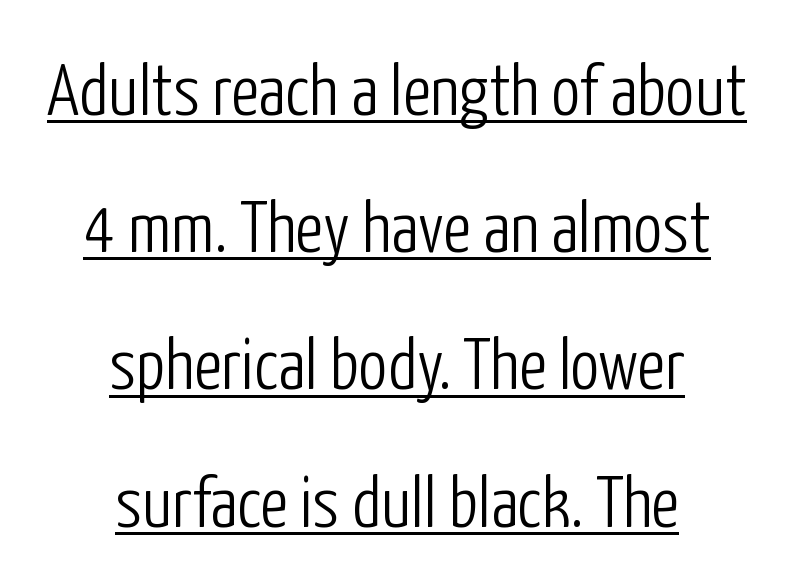
Q: Is the text bold? A: No.
Q: Is the text italic (slanted)? A: No, it is upright.
Q: Is the typeface a serif or a sans-serif typeface? A: Sans-serif.
Q: Is the text underlined? A: Yes.
Q: How is the paragraph aligned? A: Centered.
Q: Is the spacing between letters normal or unusually wide? A: Normal.
Q: Width (condensed, normal, or wide)? A: Condensed.
Q: Stroke contrast? A: Low.
Q: x-height? A: Medium.
Q: Monospaced? A: No.
